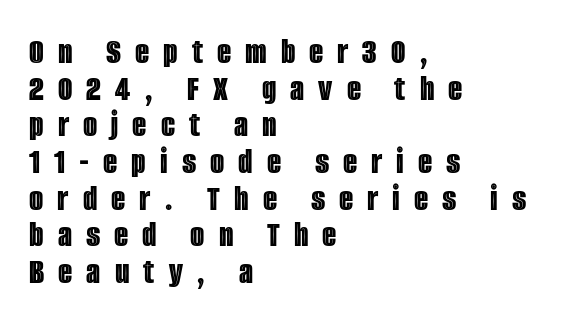
Q: Is the text italic (slanted)? A: No, it is upright.
Q: Is the text underlined? A: No.
Q: How is the paragraph aligned? A: Left-aligned.
Q: Is the spacing between letters normal or unusually wide? A: Unusually wide.
Q: Is the spacing between lines tight, normal or loose? A: Tight.
Q: Width (condensed, normal, or wide)? A: Condensed.
Q: x-height? A: Large.
Q: Monospaced? A: No.
